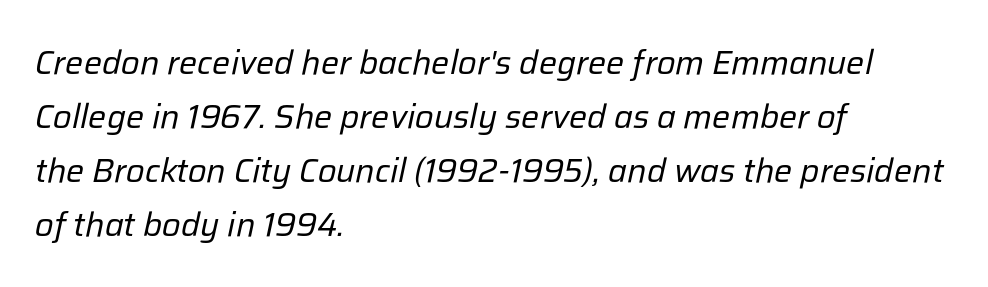
The glyphs look as if they've been sheared to an angle. This block has exactly the height ordinary leading produces. Each letter keeps its own natural width here, so spacing adapts to shape. Between one letter and the next there's only the usual sliver of space. Line beginnings align vertically; line endings do not. Nothing heavy about these letters — not bold at all.
